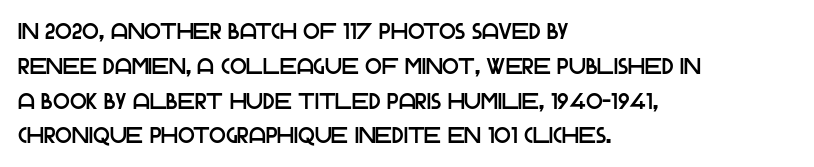
{"italic": "no", "underline": "no", "align": "left", "line_spacing": "normal", "line_spacing_ratio": 1.58, "letter_spacing": "normal", "letter_spacing_em": 0.0, "glyph_px": 22}
